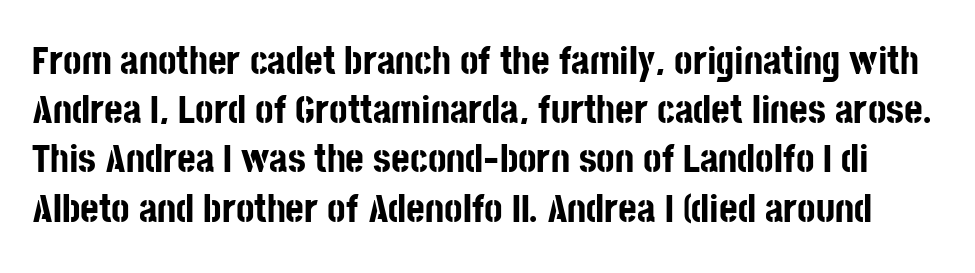
The font's upright variant was chosen for this text. Each letter's strokes conclude bluntly, with no projecting serifs. Lines of text with bare space underneath. Compared with an ordinary text face, these strokes are far heavier — a full bold.
